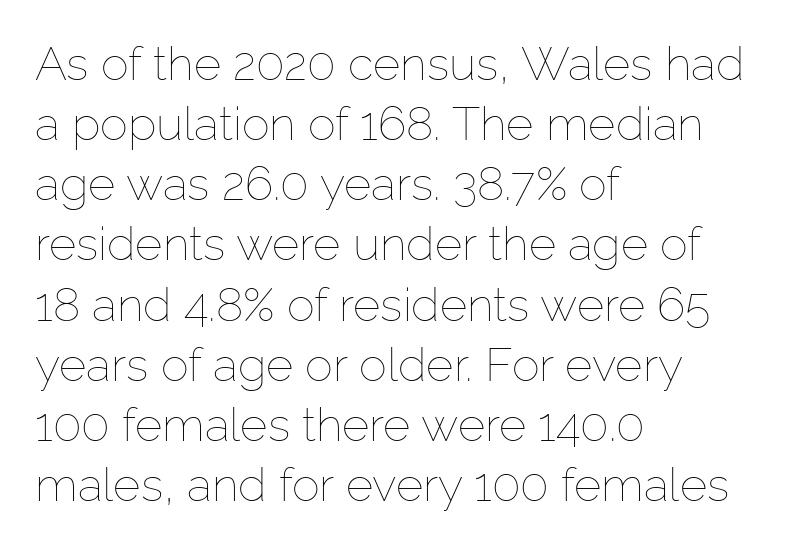
Compared with a centered layout, this one pins lines to the left instead. Is this a heavy cut? Hardly; it is regular or lighter. The letters stand straight up with perfectly vertical stems. The block of text has a typical density, with ordinary space between rows.
